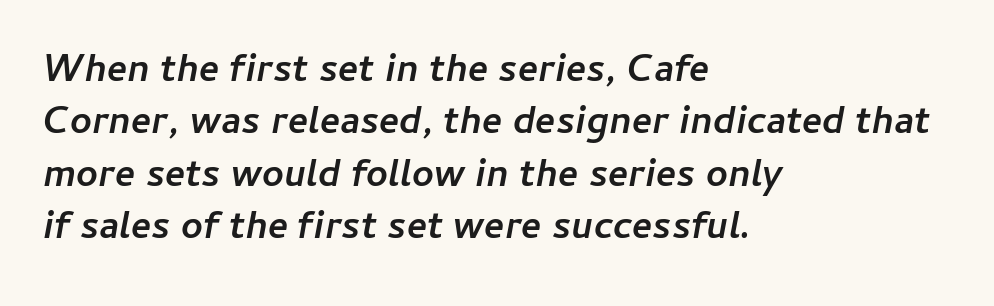
The image shows 38 px semibold type, italic (leaning right); set left-aligned, normal line spacing (1.38x), normal letter spacing, not underlined; low stroke contrast and a medium x-height.
